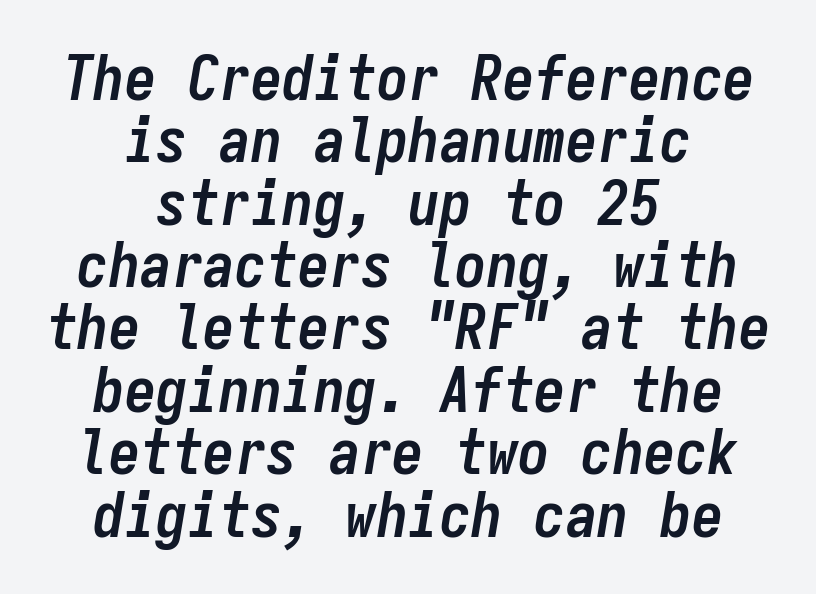
{"italic": "yes", "lean": "right", "slant_degrees": 9, "bold": "yes", "weight": "semibold", "width": "condensed", "stroke_contrast": "low", "x_height": "medium", "monospaced": "yes", "underline": "no", "align": "center", "line_spacing": "tight", "line_spacing_ratio": 0.99, "letter_spacing": "normal", "letter_spacing_em": 0.0, "glyph_px": 63}
